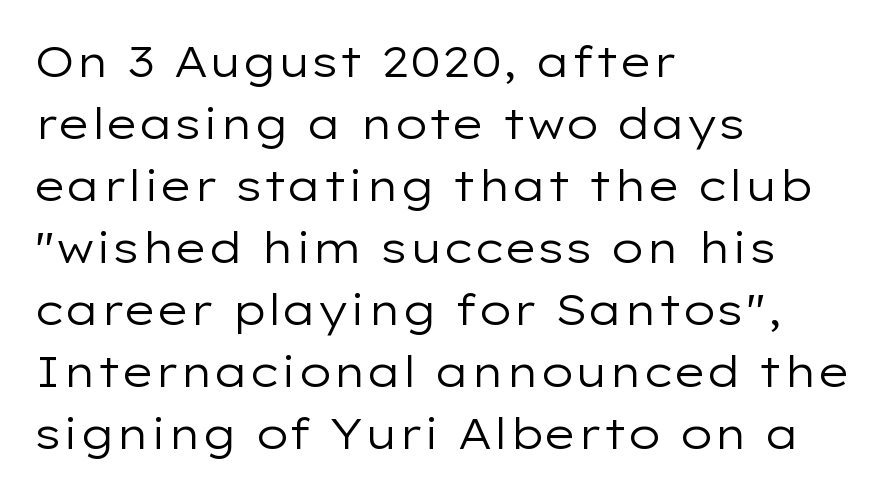
{"serif": "no", "italic": "no", "bold": "no", "weight": "regular", "width": "wide", "stroke_contrast": "low", "x_height": "medium", "monospaced": "no", "underline": "no", "align": "left", "line_spacing": "normal", "line_spacing_ratio": 1.44, "letter_spacing": "normal", "letter_spacing_em": 0.0, "glyph_px": 43}
